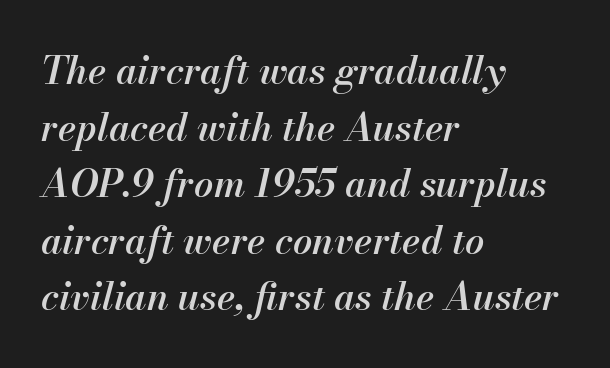
The image shows 38 px semibold type, italic (leaning right); set left-aligned, normal line spacing (1.49x), normal letter spacing, not underlined; medium stroke contrast and a small x-height.
